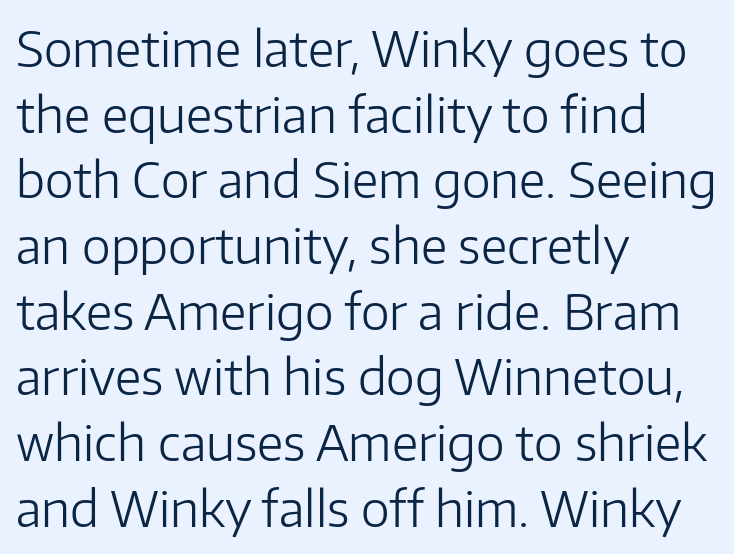
The image shows 49 px light sans-serif type, upright; set left-aligned, normal line spacing (1.34x), normal letter spacing, not underlined; low stroke contrast and a medium x-height.
